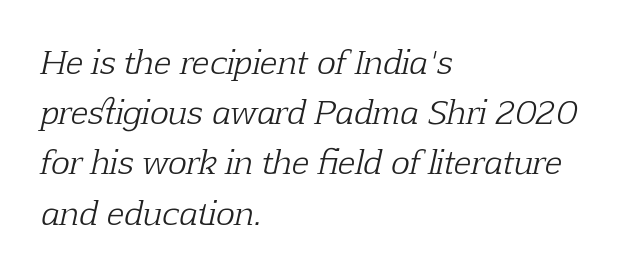
The image shows 32 px light serif type, italic (leaning right); set left-aligned, normal line spacing (1.57x), normal letter spacing, not underlined; low stroke contrast and a medium x-height.
